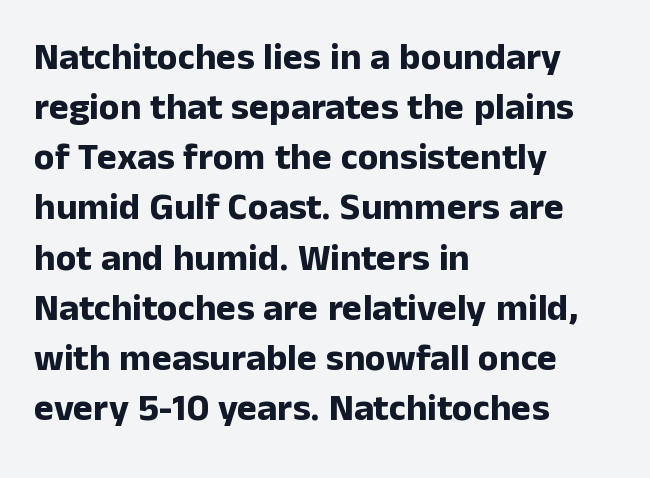
{"serif": "no", "italic": "no", "bold": "yes", "weight": "bold", "width": "normal", "stroke_contrast": "low", "x_height": "medium", "monospaced": "no", "underline": "no", "align": "left", "line_spacing": "normal", "line_spacing_ratio": 1.32, "letter_spacing": "normal", "letter_spacing_em": 0.0, "glyph_px": 38}
